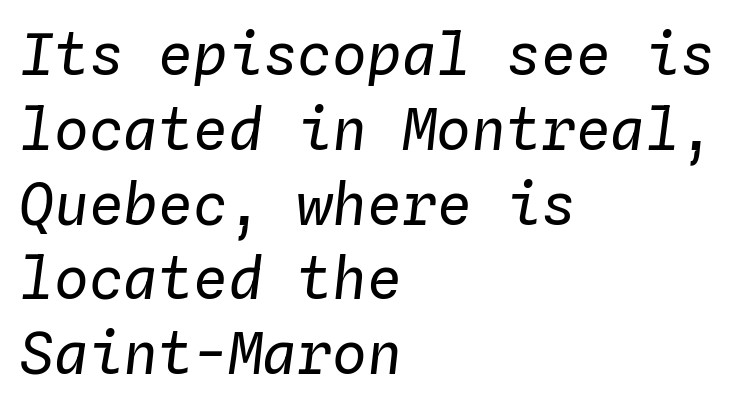
The image shows 58 px regular-weight type, italic (leaning right), monospaced; set left-aligned, normal line spacing (1.29x), normal letter spacing, not underlined; low stroke contrast and a medium x-height.
